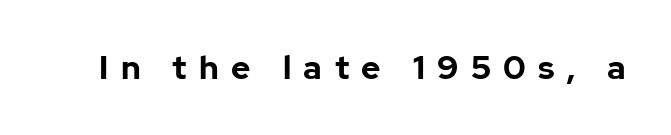
The image shows 33 px bold sans-serif type, upright; set unusually wide letter spacing (+0.38 em), not underlined; low stroke contrast and a medium x-height.
